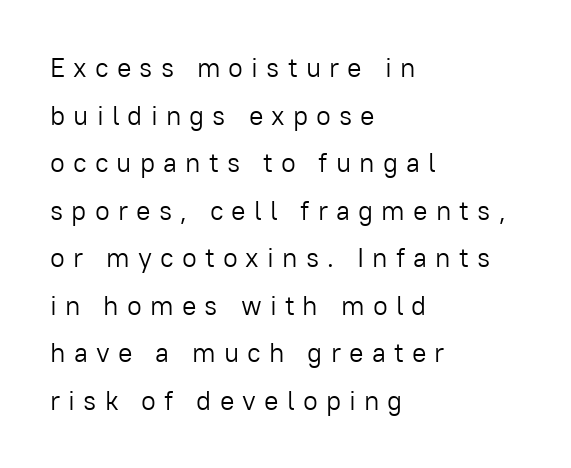
The image shows 27 px text type, upright; set left-aligned, line spacing 1.76x, unusually wide letter spacing (+0.3 em), not underlined.
